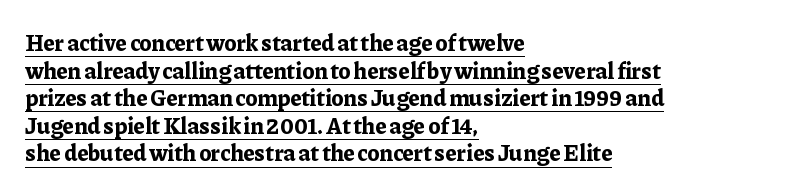
Q: Is the text bold? A: Yes.
Q: Is the text italic (slanted)? A: No, it is upright.
Q: Is the text underlined? A: Yes.
Q: How is the paragraph aligned? A: Left-aligned.
Q: Is the spacing between letters normal or unusually wide? A: Normal.
